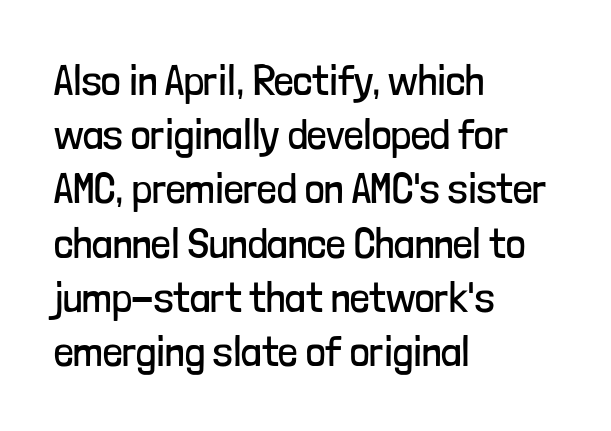
Q: Is the text bold? A: No.
Q: Is the text italic (slanted)? A: No, it is upright.
Q: Is the typeface a serif or a sans-serif typeface? A: Sans-serif.
Q: Is the text underlined? A: No.
Q: How is the paragraph aligned? A: Left-aligned.
Q: Is the spacing between letters normal or unusually wide? A: Normal.
Q: Is the spacing between lines tight, normal or loose? A: Normal.
Q: Width (condensed, normal, or wide)? A: Condensed.
Q: Stroke contrast? A: Low.
Q: x-height? A: Medium.
Q: Monospaced? A: No.
